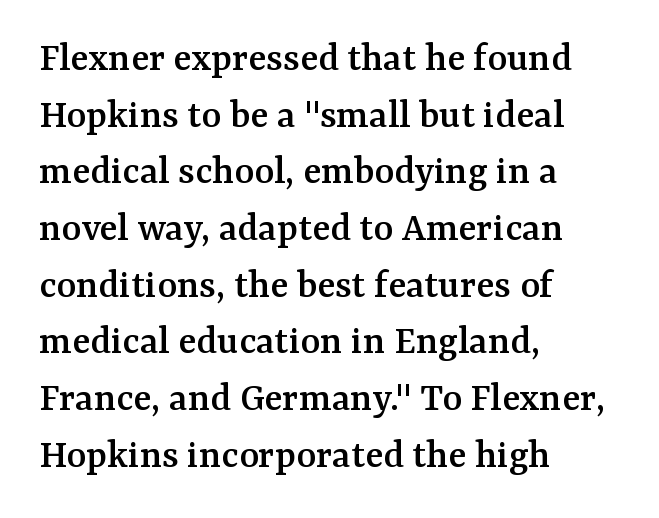
Underlining? Definitely not there. The lines in this sample share a left origin and differ only in where they stop. Nope, not italic — everything's standing straight. You could not count columns in this text — the font is proportionally spaced. This sample keeps an unexceptional amount of space between lines. The face used here is rendered with its standard letterfit.
